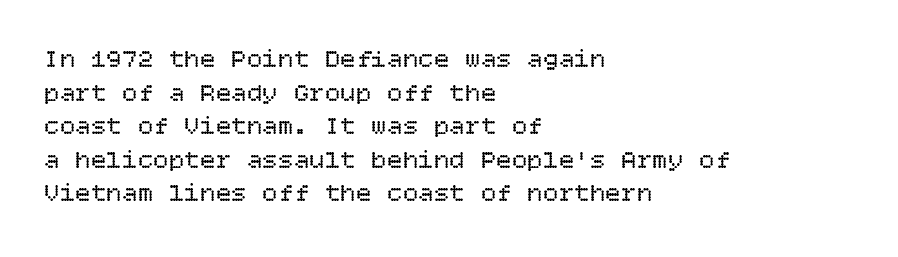
Interline gaps are of average width in this sample. In terms of posture, this sample is upright. Teacher's note: observe the even left margin — that is flush-left alignment. The cut favours lightness, reaching ordinary text weight at its darkest.
